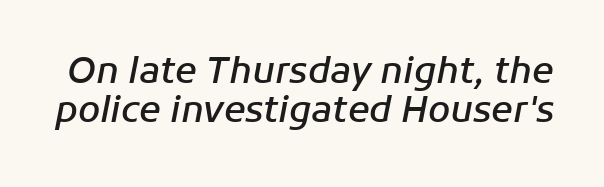
Q: Is the text bold? A: Semi-bold.
Q: Is the text italic (slanted)? A: Yes, it leans right by about 11 degrees.
Q: Is the text underlined? A: No.
Q: Is the spacing between letters normal or unusually wide? A: Normal.
Q: Is the spacing between lines tight, normal or loose? A: Tight.
Q: Width (condensed, normal, or wide)? A: Normal.
Q: Stroke contrast? A: Low.
Q: x-height? A: Medium.
Q: Monospaced? A: No.
